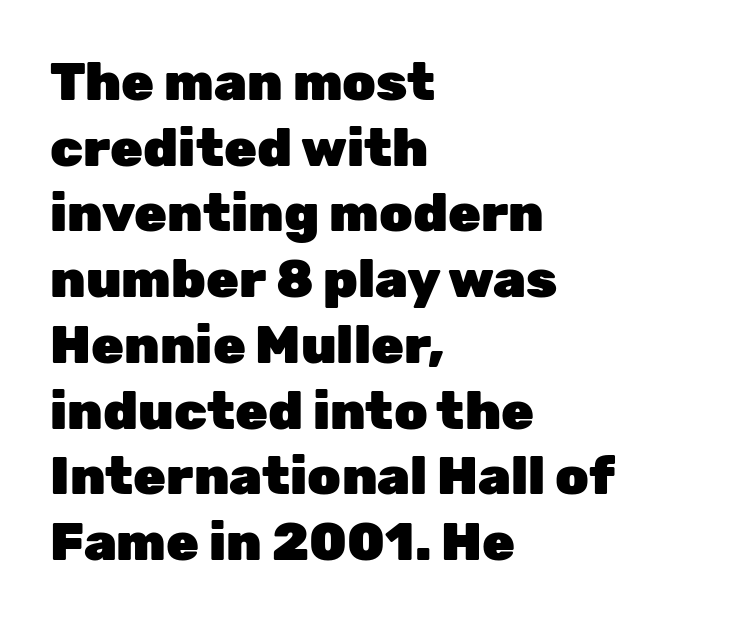
Q: Is the text bold? A: Yes.
Q: Is the text italic (slanted)? A: No, it is upright.
Q: Is the typeface a serif or a sans-serif typeface? A: Sans-serif.
Q: Is the text underlined? A: No.
Q: How is the paragraph aligned? A: Left-aligned.
Q: Is the spacing between letters normal or unusually wide? A: Normal.
Q: Width (condensed, normal, or wide)? A: Normal.
Q: Stroke contrast? A: Low.
Q: x-height? A: Medium.
Q: Monospaced? A: No.
